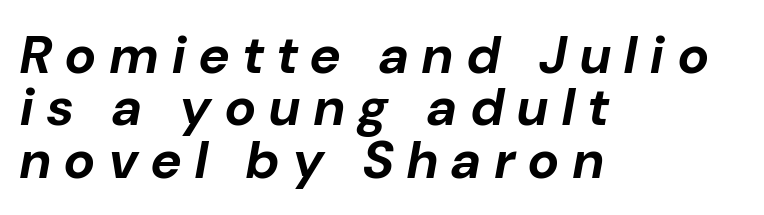
Spacing verdict: proportional, widths tailored to each character. The paragraph has a hard left edge and a soft right edge. The characters look thick and weighty, a clear bold. Leading: reduced. A typesetter would mark this as italic.
